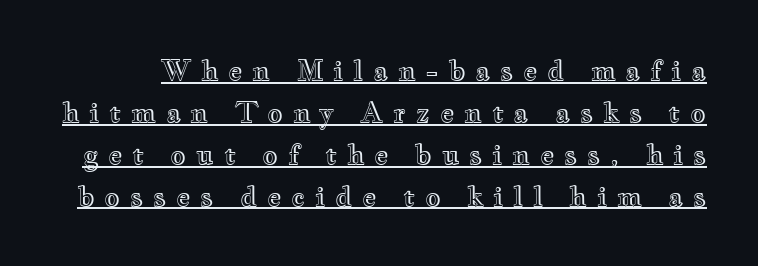
This sample uses an upright cut, with every glyph sitting square on the baseline. The leading is moderate, giving the passage an even texture. Substantial extra tracking has been applied to these lines. Like a heading marked for emphasis, these lines bear an underscore.
